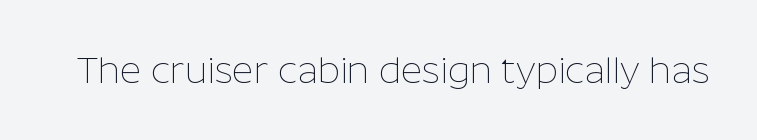
The image shows 37 px thin sans-serif type, upright; set normal letter spacing, not underlined; low stroke contrast and a medium x-height.
